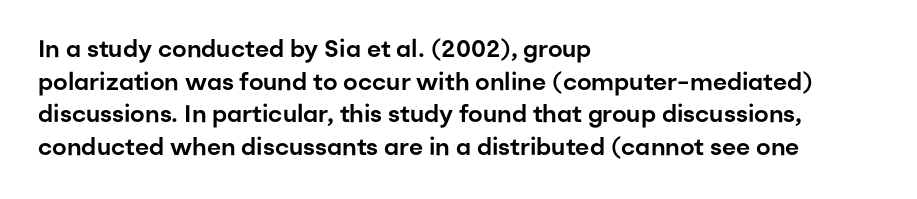
Q: Is the text italic (slanted)? A: No, it is upright.
Q: Is the text underlined? A: No.
Q: How is the paragraph aligned? A: Left-aligned.
Q: Is the spacing between letters normal or unusually wide? A: Normal.
Q: Is the spacing between lines tight, normal or loose? A: Normal.
